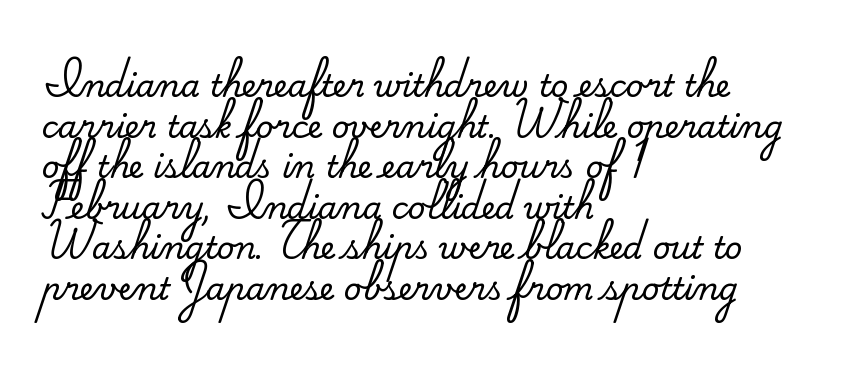
Varying glyph widths throughout — classic text-font behaviour. This block has exactly the height ordinary leading produces. Each line starts at the same left margin while the right side varies. This rendering employs a face with finishing strokes, i.e., a serif.
